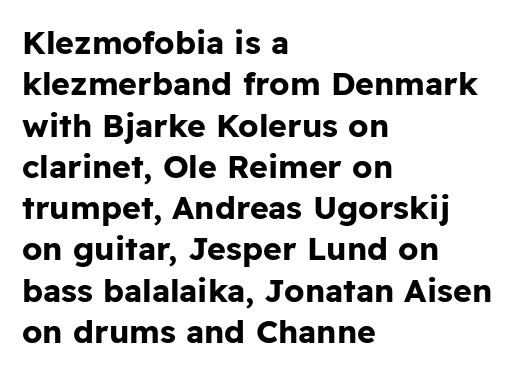
The image shows 32 px bold sans-serif type, upright; set left-aligned, normal line spacing (1.29x), normal letter spacing, not underlined; low stroke contrast and a medium x-height.
